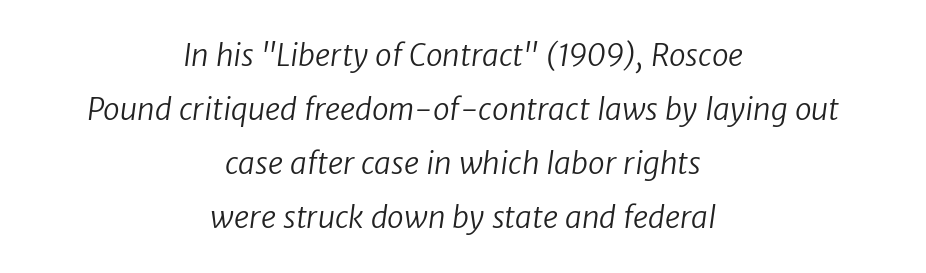
{"serif": "no", "bold": "no", "weight": "regular", "width": "normal", "stroke_contrast": "low", "x_height": "medium", "monospaced": "no", "underline": "no", "align": "center", "line_spacing_ratio": 1.8, "letter_spacing": "normal", "letter_spacing_em": 0.0, "glyph_px": 30}
